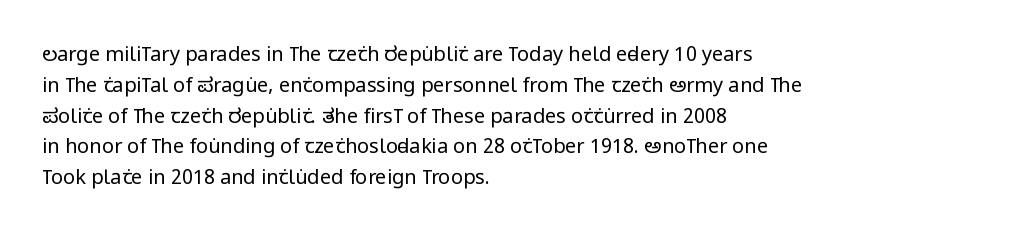
Q: Is the text bold? A: No.
Q: Is the text italic (slanted)? A: No, it is upright.
Q: Is the text underlined? A: No.
Q: How is the paragraph aligned? A: Left-aligned.
Q: Is the spacing between letters normal or unusually wide? A: Normal.
Q: Is the spacing between lines tight, normal or loose? A: Normal.
